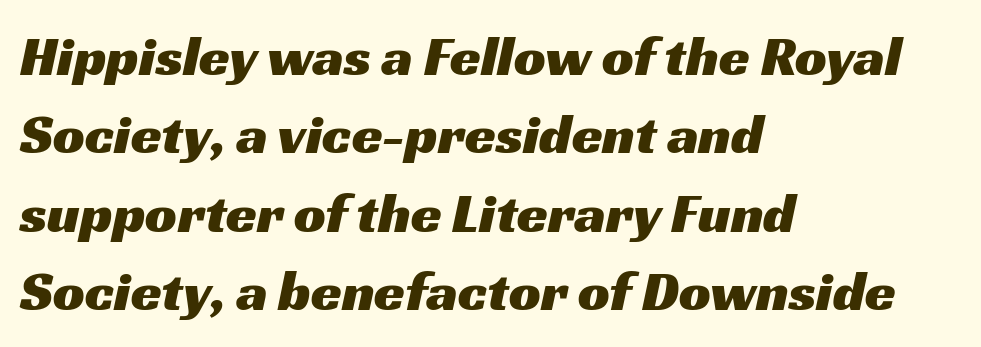
The image shows 56 px wide sans-serif type; set left-aligned, normal line spacing (1.4x), normal letter spacing, not underlined; medium stroke contrast and a medium x-height.
